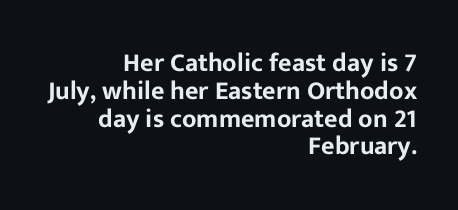
Q: Is the text italic (slanted)? A: No, it is upright.
Q: Is the text underlined? A: No.
Q: How is the paragraph aligned? A: Right-aligned.
Q: Is the spacing between letters normal or unusually wide? A: Normal.
Q: Is the spacing between lines tight, normal or loose? A: Tight.
